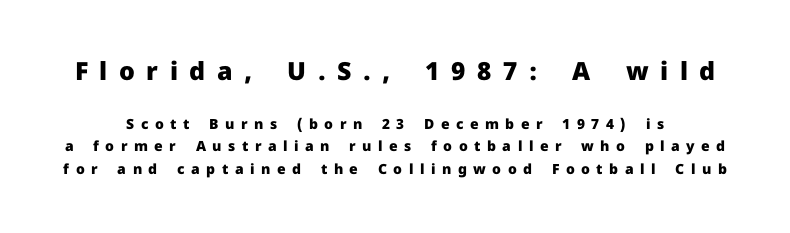
Q: Is the text bold? A: Yes.
Q: Is the text italic (slanted)? A: No, it is upright.
Q: Is the text underlined? A: No.
Q: Is the spacing between letters normal or unusually wide? A: Unusually wide.
Q: Is the spacing between lines tight, normal or loose? A: Normal.
Q: Which block of text is set in a larger size, the first (top) or the second (bottom)? A: The first (top) one.
